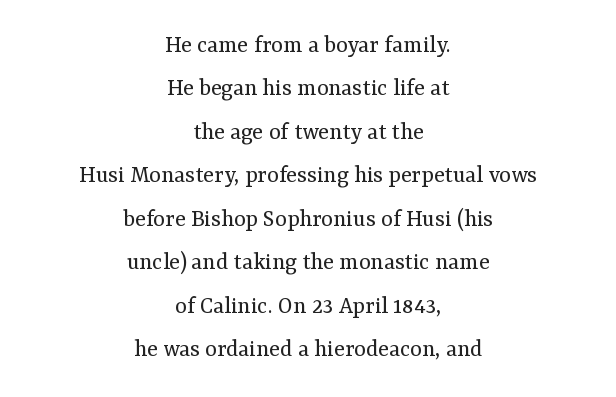
The image shows 25 px text type, upright; set centered, line spacing 1.74x, normal letter spacing, not underlined.
